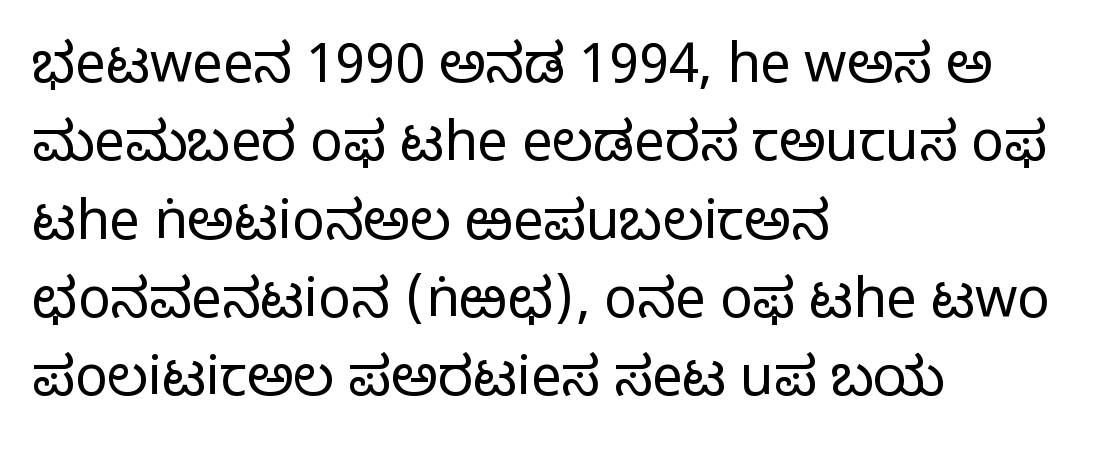
{"serif": "no", "italic": "no", "bold": "no", "weight": "light", "width": "normal", "stroke_contrast": "low", "x_height": "medium", "monospaced": "no", "underline": "no", "align": "left", "line_spacing": "normal", "line_spacing_ratio": 1.45, "letter_spacing": "normal", "letter_spacing_em": 0.0, "glyph_px": 54}
